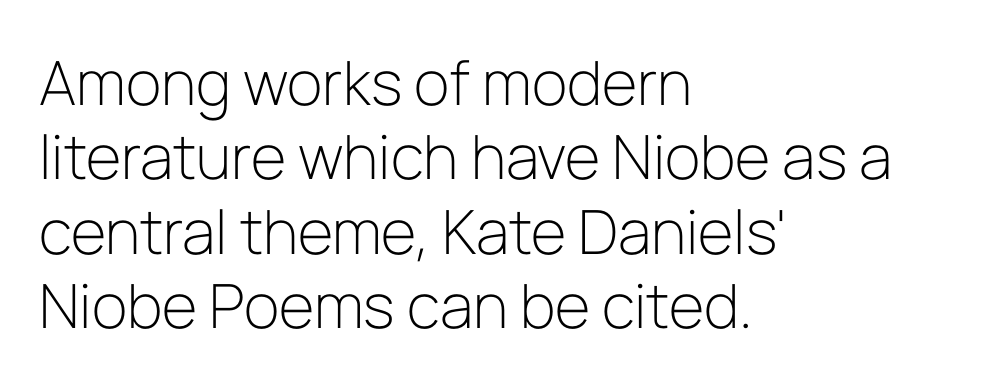
The type sits square on the baseline with zero lean. Character widths vary here, with narrow letters taking less room than wide ones. Descenders are the only things crossing below the line. Look at the bottom of the vertical strokes: they stop flat, with no serifs. The strokes carry an ordinary text weight at most.
